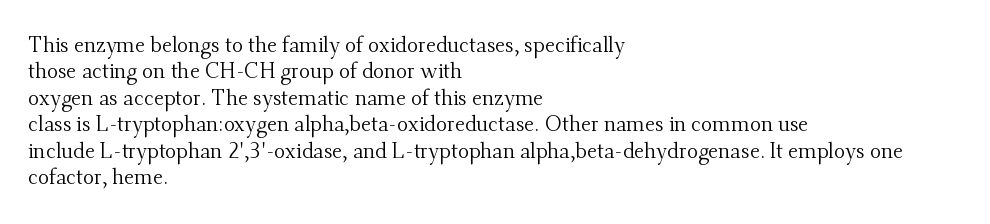
The image shows 21 px text type, upright; set left-aligned, normal line spacing (1.26x), normal letter spacing, not underlined.
